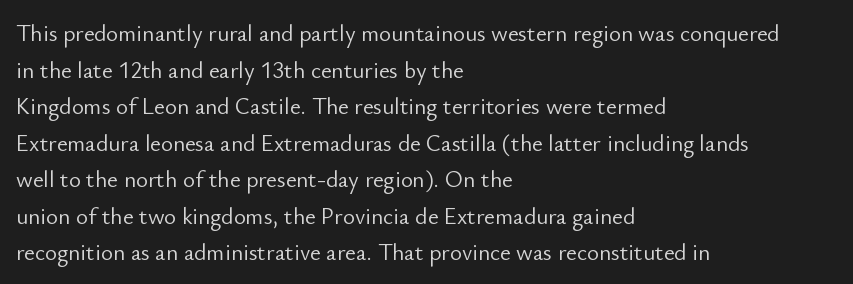
Q: Is the text bold? A: No.
Q: Is the text italic (slanted)? A: No, it is upright.
Q: Is the text underlined? A: No.
Q: How is the paragraph aligned? A: Left-aligned.
Q: Is the spacing between letters normal or unusually wide? A: Normal.
Q: Is the spacing between lines tight, normal or loose? A: Normal.
